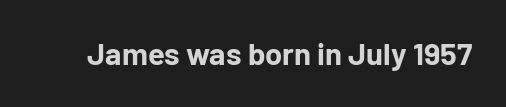
The image shows 31 px bold sans-serif type, upright; set normal letter spacing, not underlined; low stroke contrast and a medium x-height.
